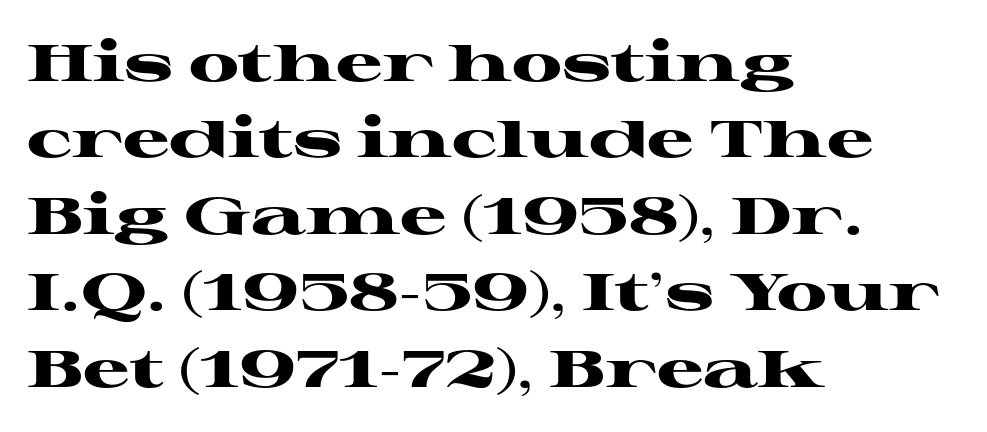
{"serif": "yes", "italic": "no", "bold": "yes", "weight": "heavy", "width": "wide", "stroke_contrast": "high", "x_height": "medium", "monospaced": "no", "underline": "no", "align": "left", "line_spacing": "normal", "line_spacing_ratio": 1.47, "letter_spacing": "normal", "letter_spacing_em": 0.0, "glyph_px": 52}
